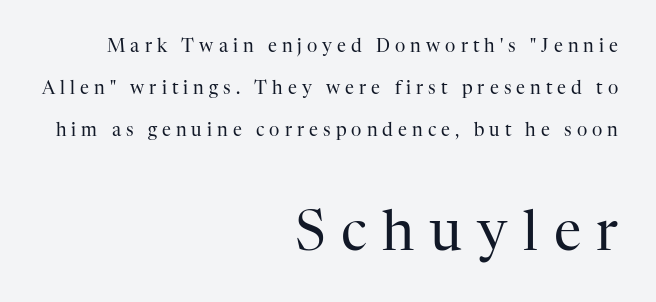
The image shows 55 px regular-weight serif type, upright; set right-aligned, loose line spacing (2.32x), unusually wide letter spacing (+0.28 em), not underlined; the second (bottom) block is 3.06x larger; high stroke contrast and a medium x-height.
